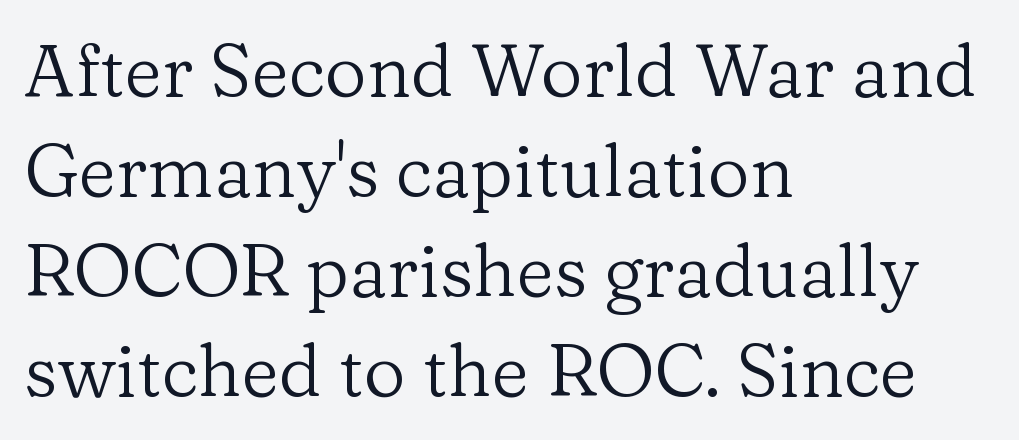
Q: Is the text bold? A: No.
Q: Is the text italic (slanted)? A: No, it is upright.
Q: Is the typeface a serif or a sans-serif typeface? A: Serif.
Q: Is the text underlined? A: No.
Q: How is the paragraph aligned? A: Left-aligned.
Q: Is the spacing between letters normal or unusually wide? A: Normal.
Q: Is the spacing between lines tight, normal or loose? A: Normal.
Q: Width (condensed, normal, or wide)? A: Normal.
Q: Stroke contrast? A: Low.
Q: x-height? A: Medium.
Q: Monospaced? A: No.
